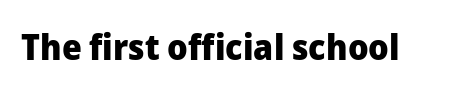
Q: Is the text bold? A: Yes.
Q: Is the text italic (slanted)? A: No, it is upright.
Q: Is the typeface a serif or a sans-serif typeface? A: Sans-serif.
Q: Is the text underlined? A: No.
Q: Is the spacing between letters normal or unusually wide? A: Normal.
Q: Width (condensed, normal, or wide)? A: Normal.
Q: Stroke contrast? A: Low.
Q: x-height? A: Medium.
Q: Monospaced? A: No.
